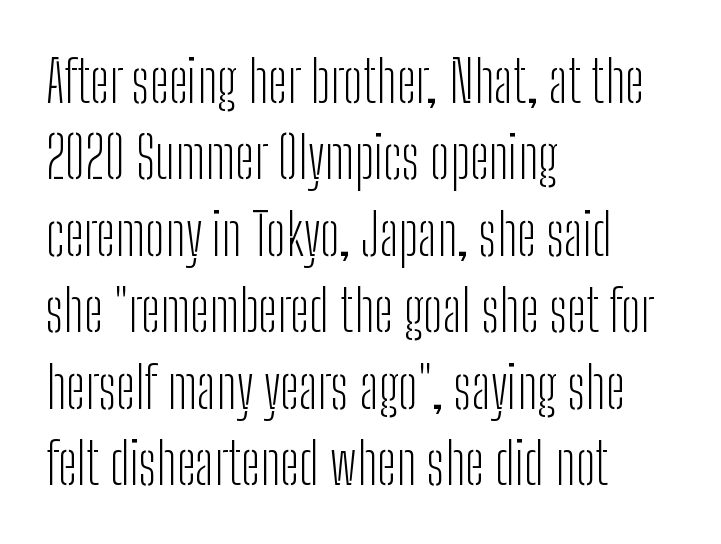
{"serif": "no", "italic": "no", "bold": "no", "weight": "light", "width": "condensed", "stroke_contrast": "low", "x_height": "medium", "monospaced": "no", "underline": "no", "align": "left", "line_spacing": "normal", "line_spacing_ratio": 1.34, "letter_spacing": "normal", "letter_spacing_em": 0.0, "glyph_px": 57}
